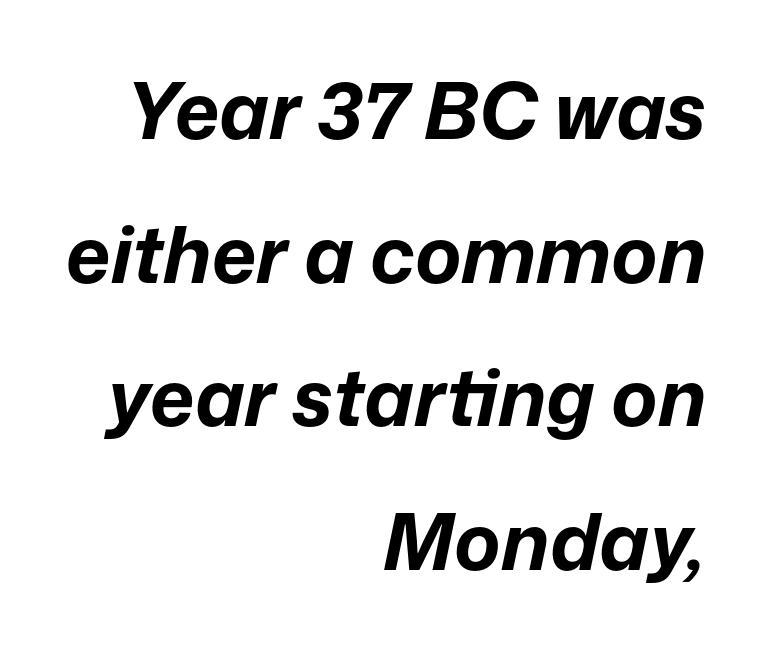
{"italic": "yes", "lean": "right", "slant_degrees": 12, "bold": "yes", "weight": "bold", "width": "normal", "stroke_contrast": "low", "x_height": "medium", "monospaced": "no", "underline": "no", "align": "right", "line_spacing_ratio": 1.84, "letter_spacing": "normal", "letter_spacing_em": 0.0, "glyph_px": 78}
